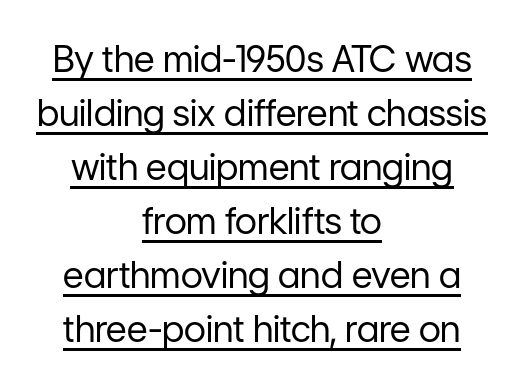
The image shows 36 px regular-weight sans-serif type, upright; set centered, normal line spacing (1.5x), normal letter spacing, underlined; low stroke contrast and a medium x-height.
